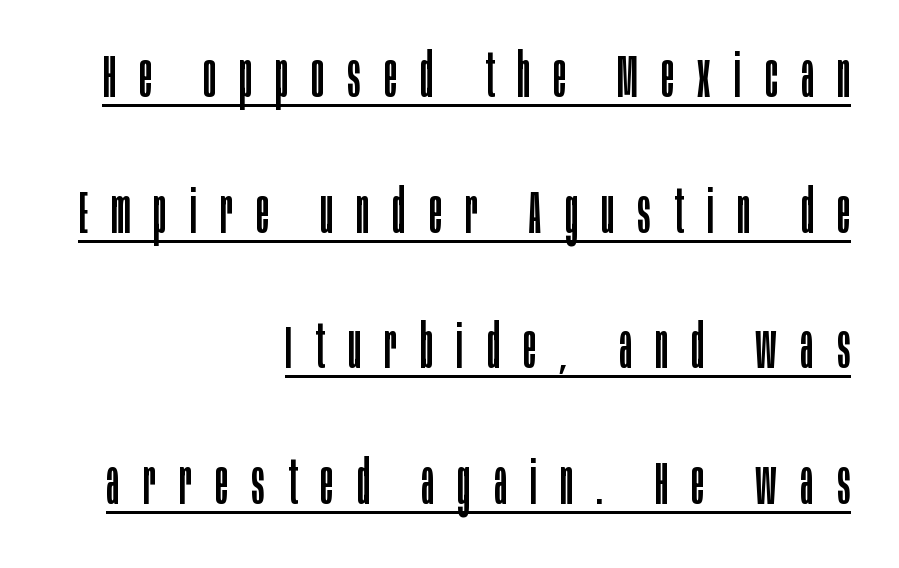
{"serif": "no", "italic": "no", "bold": "no", "weight": "regular", "width": "condensed", "stroke_contrast": "low", "x_height": "large", "monospaced": "no", "underline": "yes", "align": "right", "line_spacing": "loose", "line_spacing_ratio": 2.26, "letter_spacing": "wide", "letter_spacing_em": 0.39, "glyph_px": 60}
